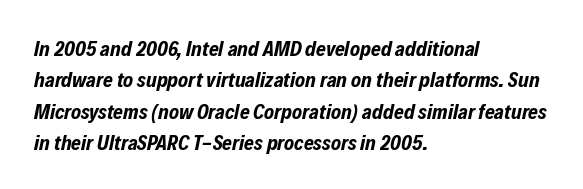
Q: Is the text bold? A: Yes.
Q: Is the text italic (slanted)? A: Yes, it leans right by about 12 degrees.
Q: Is the text underlined? A: No.
Q: How is the paragraph aligned? A: Left-aligned.
Q: Is the spacing between letters normal or unusually wide? A: Normal.
Q: Is the spacing between lines tight, normal or loose? A: Normal.
